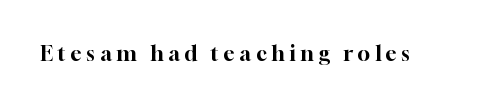
A typesetter would mark this as roman, not italic. Clear beneath every line of the passage. Between one letter and the next there's a generous, obvious gap.
